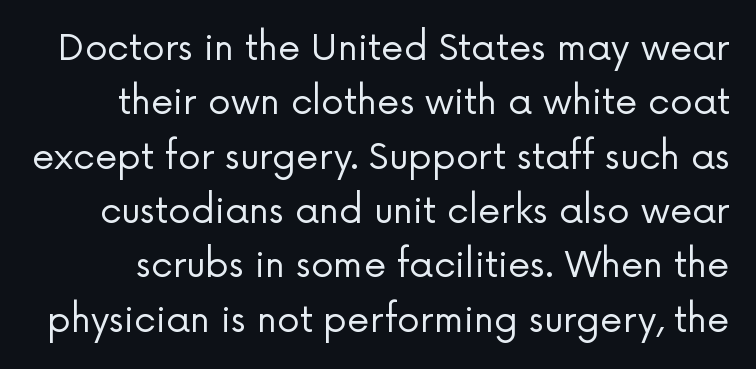
{"serif": "no", "italic": "no", "bold": "no", "weight": "regular", "width": "normal", "stroke_contrast": "low", "x_height": "medium", "monospaced": "no", "underline": "no", "line_spacing": "normal", "line_spacing_ratio": 1.51, "letter_spacing": "normal", "letter_spacing_em": 0.0, "glyph_px": 36}
